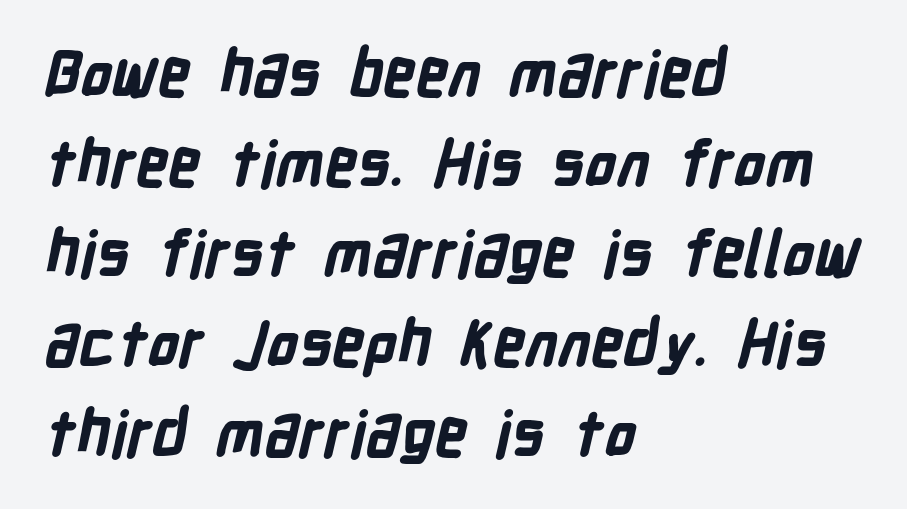
The image shows 63 px bold, condensed sans-serif type; set left-aligned, normal line spacing (1.43x), normal letter spacing, not underlined; low stroke contrast and a medium x-height.
